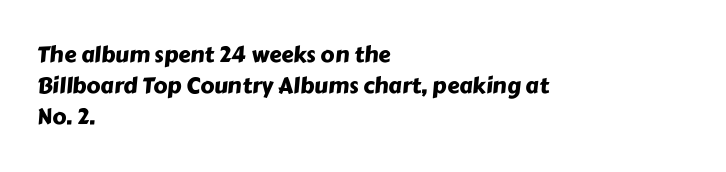
Q: Is the text underlined? A: No.
Q: How is the paragraph aligned? A: Left-aligned.
Q: Is the spacing between letters normal or unusually wide? A: Normal.
Q: Is the spacing between lines tight, normal or loose? A: Normal.
